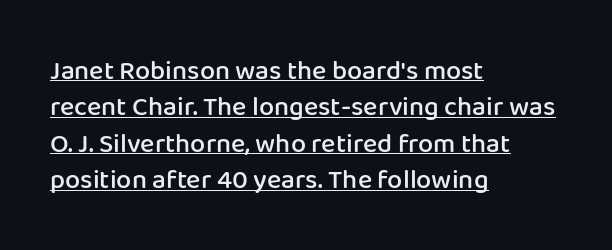
The image shows 27 px text type, upright; set left-aligned, normal line spacing (1.35x), normal letter spacing, underlined.
